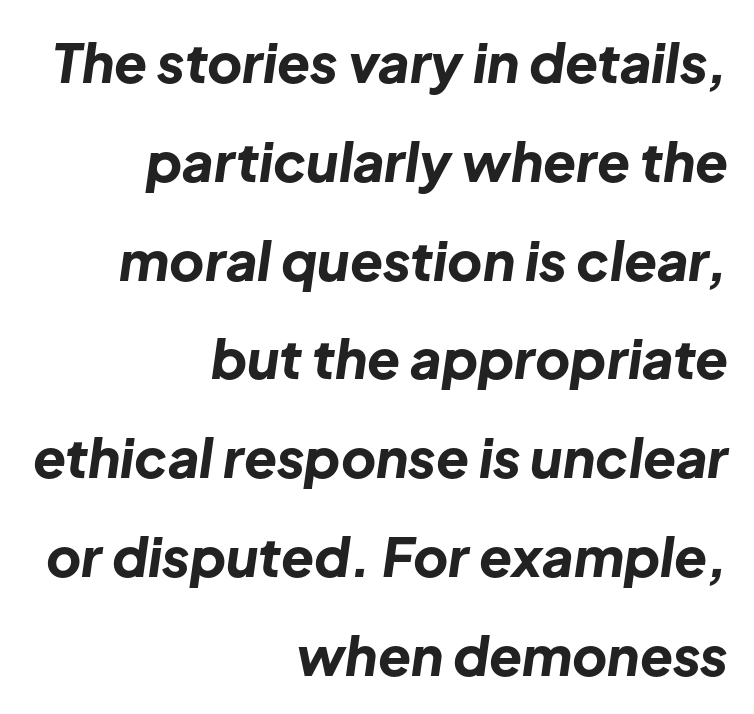
{"italic": "yes", "lean": "right", "slant_degrees": 8, "bold": "yes", "weight": "bold", "width": "normal", "stroke_contrast": "low", "x_height": "medium", "monospaced": "no", "underline": "no", "align": "right", "line_spacing_ratio": 1.83, "letter_spacing": "normal", "letter_spacing_em": 0.0, "glyph_px": 54}
